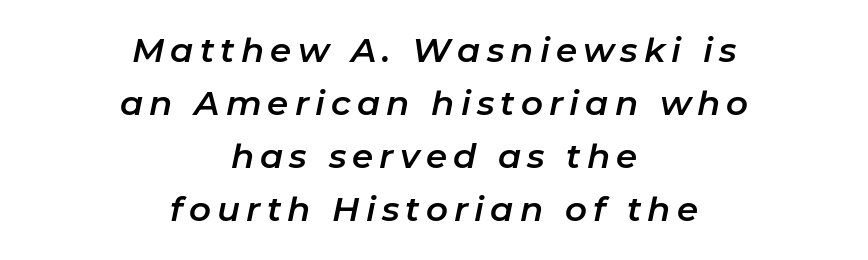
The image shows 34 px text type, italic (leaning right); set centered, normal line spacing (1.56x), not underlined; low stroke contrast and a medium x-height.
